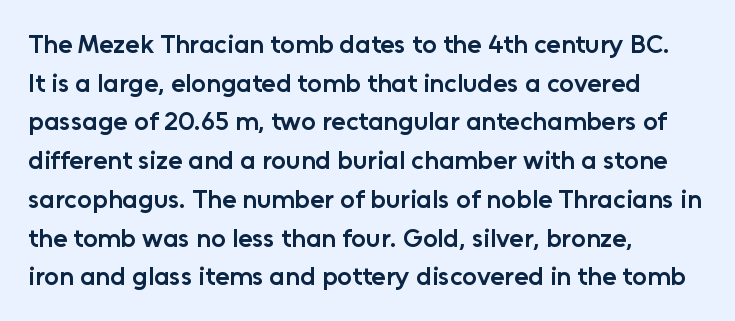
What stands out about the letter spacing? Nothing — it is the standard amount. Where is the straight margin? On the left. The glyphs are unaccompanied by any horizontal stroke below them. Is there any slant? The stems are plumb. The leading is moderate, giving the passage an even texture.
